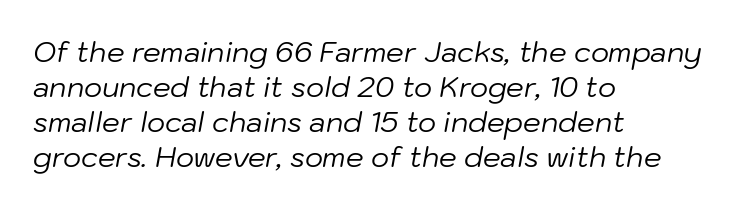
Q: Is the text bold? A: No.
Q: Is the text italic (slanted)? A: Yes, it leans right by about 10 degrees.
Q: Is the text underlined? A: No.
Q: How is the paragraph aligned? A: Left-aligned.
Q: Is the spacing between letters normal or unusually wide? A: Normal.
Q: Is the spacing between lines tight, normal or loose? A: Normal.
Q: Width (condensed, normal, or wide)? A: Normal.
Q: Stroke contrast? A: Low.
Q: x-height? A: Medium.
Q: Monospaced? A: No.
